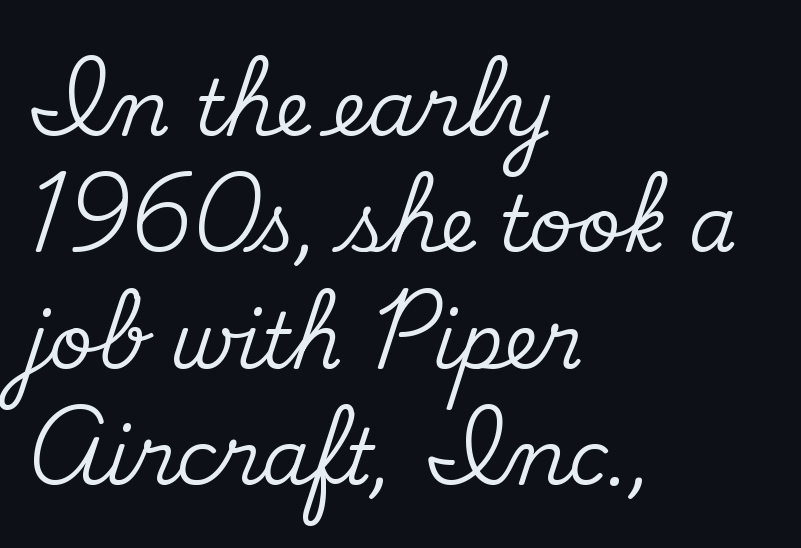
Q: Is the text italic (slanted)? A: Yes.
Q: Is the text underlined? A: No.
Q: How is the paragraph aligned? A: Left-aligned.
Q: Is the spacing between letters normal or unusually wide? A: Normal.
Q: Is the spacing between lines tight, normal or loose? A: Normal.
Q: Width (condensed, normal, or wide)? A: Normal.
Q: Stroke contrast? A: Medium.
Q: x-height? A: Small.
Q: Monospaced? A: No.
